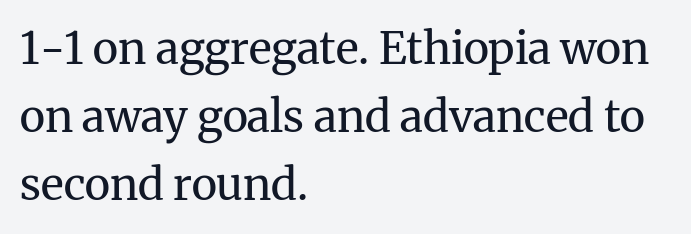
{"serif": "yes", "italic": "no", "bold": "no", "weight": "regular", "width": "normal", "stroke_contrast": "medium", "x_height": "medium", "monospaced": "no", "underline": "no", "align": "left", "line_spacing": "normal", "line_spacing_ratio": 1.55, "letter_spacing": "normal", "letter_spacing_em": 0.0, "glyph_px": 44}
